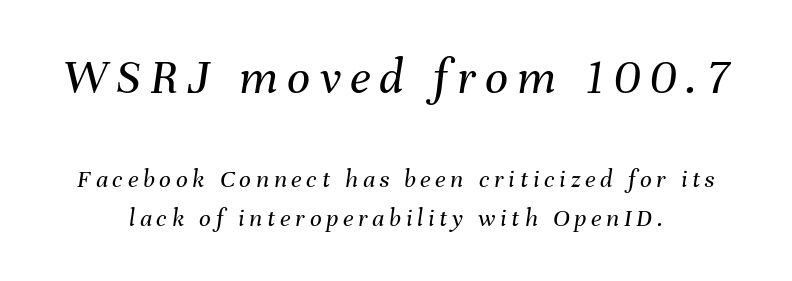
The letterforms sit at book weight or below. These lines are rendered in a variable-pitch font. Letters rest on an invisible, unmarked baseline. Slanted lettering throughout.
